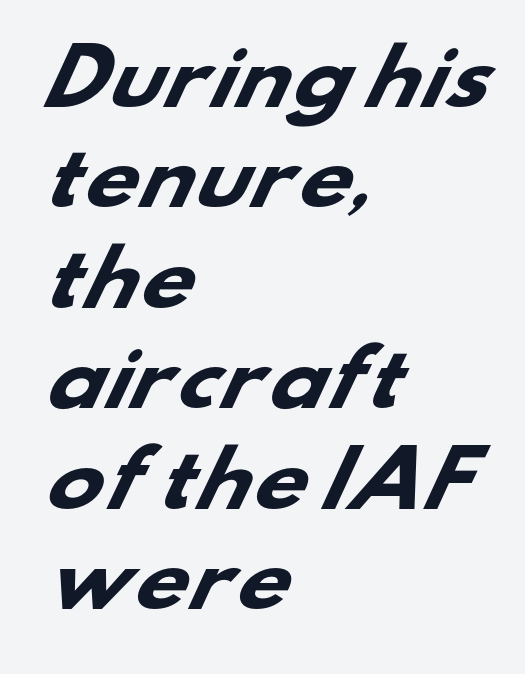
The image shows 75 px heavy, wide sans-serif type; set left-aligned, normal line spacing (1.34x), normal letter spacing, not underlined; low stroke contrast and a small x-height.
